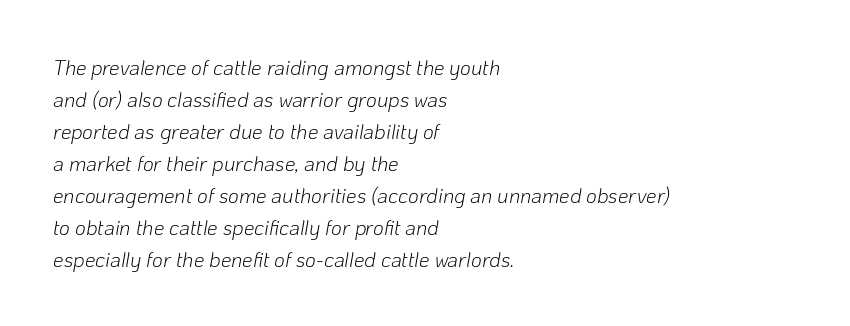
{"italic": "yes", "lean": "right", "slant_degrees": 10, "bold": "no", "underline": "no", "align": "left", "line_spacing": "normal", "line_spacing_ratio": 1.52, "letter_spacing": "normal", "letter_spacing_em": 0.0, "glyph_px": 21}
